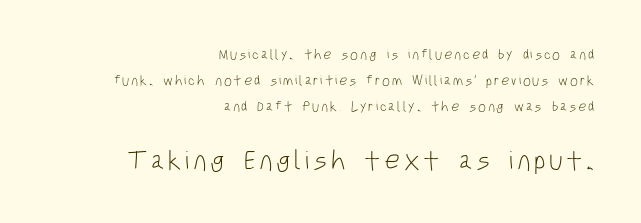
The image shows 27 px text type, upright; set right-aligned, line spacing 1.87x, not underlined; the second (bottom) block is 1.93x larger.
